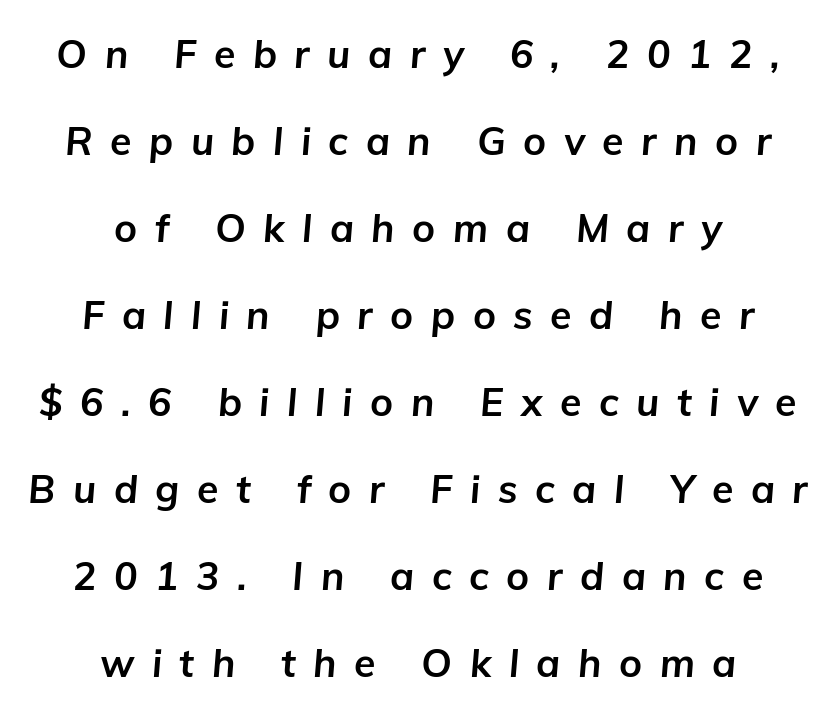
The image shows 39 px bold type, italic (leaning right); set centered, loose line spacing (2.23x), unusually wide letter spacing (+0.45 em), not underlined; low stroke contrast and a medium x-height.
